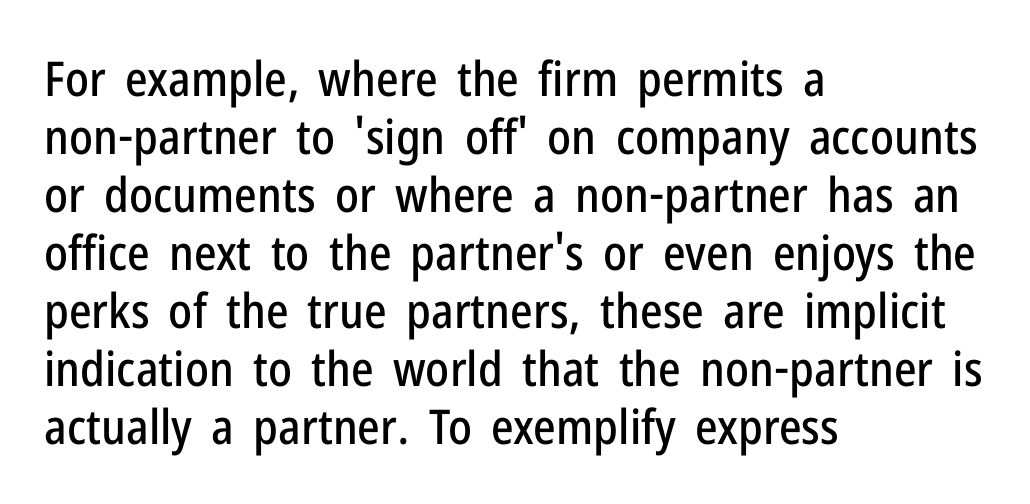
Q: Is the text italic (slanted)? A: No, it is upright.
Q: Is the typeface a serif or a sans-serif typeface? A: Sans-serif.
Q: Is the text underlined? A: No.
Q: How is the paragraph aligned? A: Left-aligned.
Q: Is the spacing between letters normal or unusually wide? A: Normal.
Q: Width (condensed, normal, or wide)? A: Condensed.
Q: Stroke contrast? A: Low.
Q: x-height? A: Medium.
Q: Monospaced? A: No.
